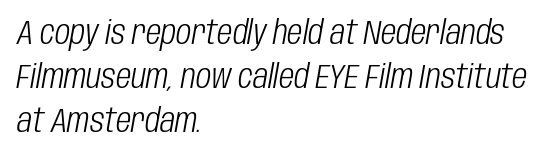
Q: Is the text bold? A: No.
Q: Is the text italic (slanted)? A: Yes, it leans right by about 10 degrees.
Q: Is the text underlined? A: No.
Q: How is the paragraph aligned? A: Left-aligned.
Q: Is the spacing between letters normal or unusually wide? A: Normal.
Q: Is the spacing between lines tight, normal or loose? A: Normal.
Q: Width (condensed, normal, or wide)? A: Condensed.
Q: Stroke contrast? A: Low.
Q: x-height? A: Large.
Q: Monospaced? A: No.
